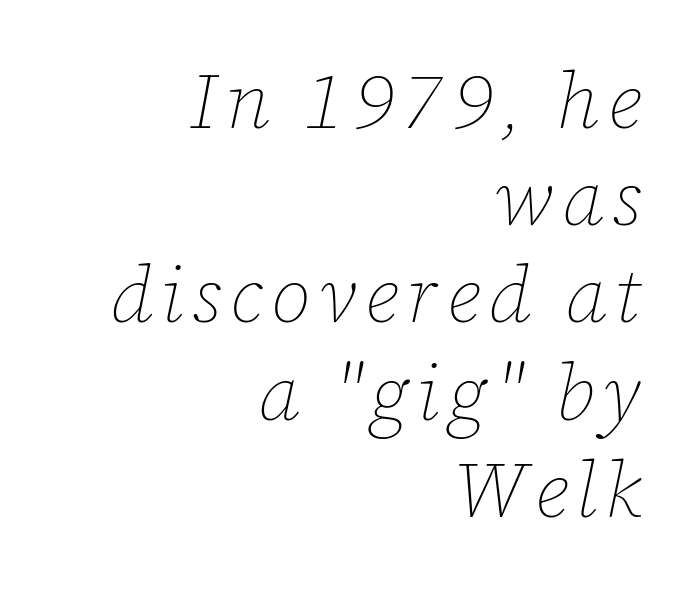
Q: Is the text bold? A: No.
Q: Is the text italic (slanted)? A: Yes, it leans right by about 12 degrees.
Q: Is the text underlined? A: No.
Q: How is the paragraph aligned? A: Right-aligned.
Q: Width (condensed, normal, or wide)? A: Normal.
Q: Stroke contrast? A: Low.
Q: x-height? A: Medium.
Q: Monospaced? A: No.
